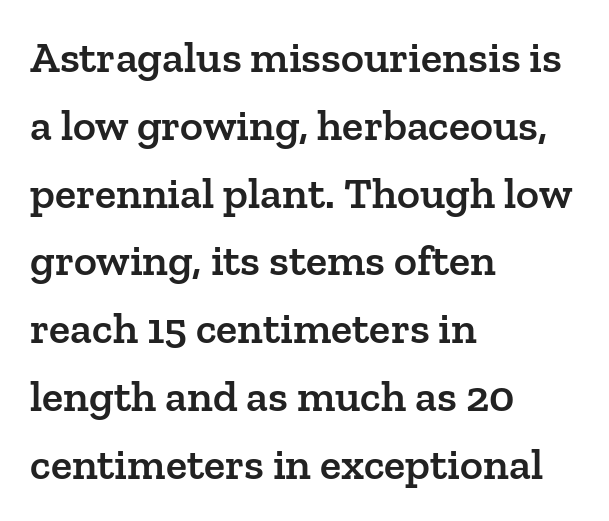
{"serif": "yes", "italic": "no", "bold": "semi", "weight": "semibold", "width": "normal", "stroke_contrast": "low", "x_height": "medium", "monospaced": "no", "underline": "no", "align": "left", "line_spacing": "normal", "line_spacing_ratio": 1.54, "letter_spacing": "normal", "letter_spacing_em": 0.0, "glyph_px": 44}
